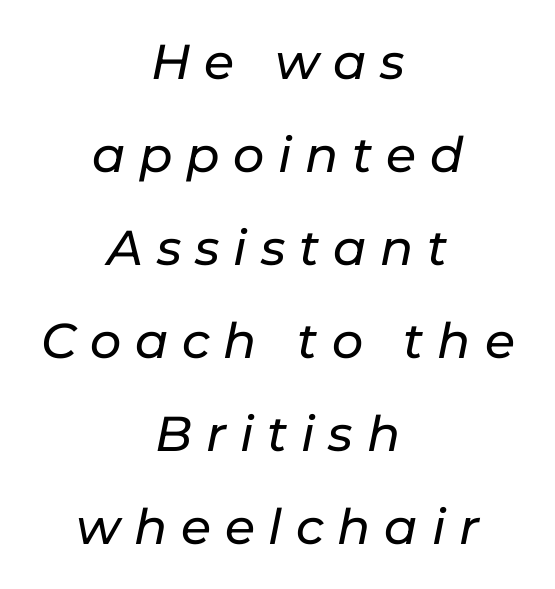
Q: Is the text italic (slanted)? A: Yes, it leans right by about 11 degrees.
Q: Is the text underlined? A: No.
Q: How is the paragraph aligned? A: Centered.
Q: Is the spacing between letters normal or unusually wide? A: Unusually wide.
Q: Is the spacing between lines tight, normal or loose? A: Loose.
Q: Width (condensed, normal, or wide)? A: Normal.
Q: Stroke contrast? A: Low.
Q: x-height? A: Medium.
Q: Monospaced? A: No.
